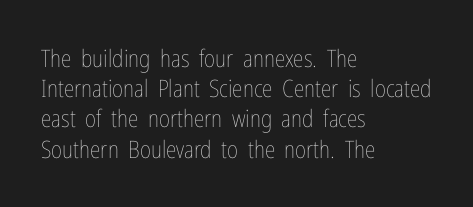
The image shows 24 px text type, upright; set left-aligned, normal line spacing (1.26x), normal letter spacing, not underlined.
